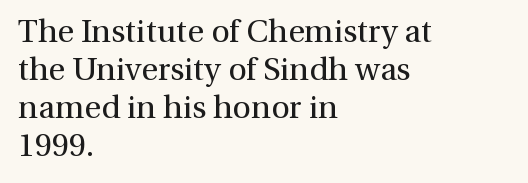
Each word holds together tightly as a unit, with standard inter-letter gaps. Font category for this specimen: serif. Glance below the letters and you will spot only blank space. The weight tops out at a normal text grade.
